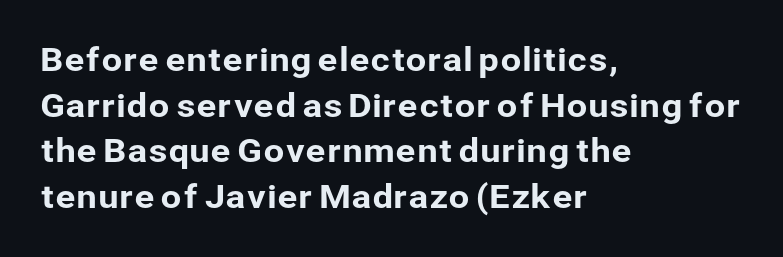
{"serif": "no", "italic": "no", "width": "normal", "stroke_contrast": "low", "x_height": "medium", "monospaced": "no", "underline": "no", "align": "left", "line_spacing": "normal", "line_spacing_ratio": 1.38, "letter_spacing": "normal", "letter_spacing_em": 0.0, "glyph_px": 33}
